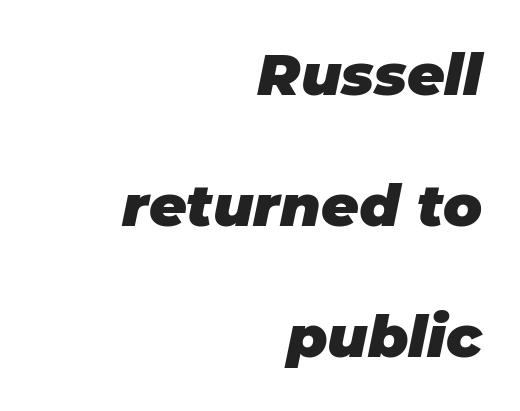
The image shows 58 px heavy type, italic (leaning right); set right-aligned, loose line spacing (2.26x), normal letter spacing, not underlined; low stroke contrast and a large x-height.
